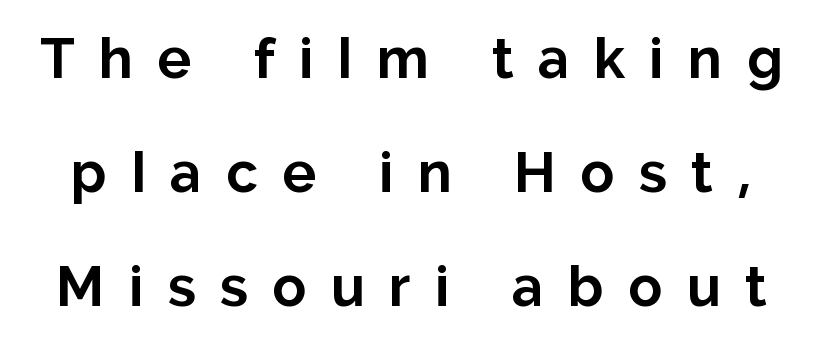
The image shows 56 px bold sans-serif type, upright; set loose line spacing (2.04x), unusually wide letter spacing (+0.44 em), not underlined; low stroke contrast and a medium x-height.
